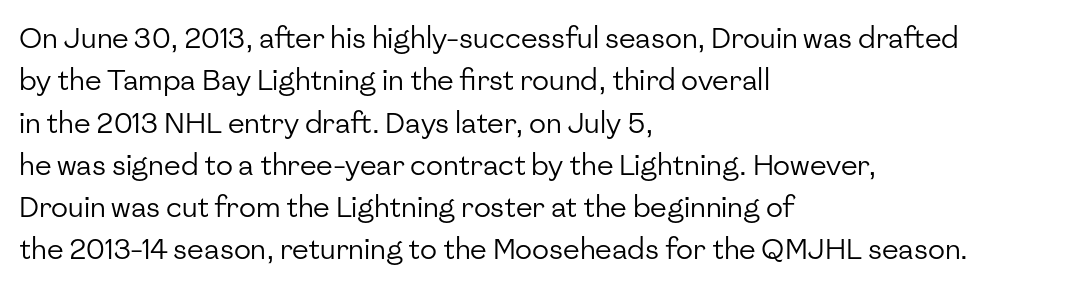
{"serif": "no", "italic": "no", "bold": "no", "weight": "regular", "width": "normal", "stroke_contrast": "low", "x_height": "medium", "monospaced": "no", "underline": "no", "align": "left", "line_spacing": "normal", "line_spacing_ratio": 1.51, "letter_spacing": "normal", "letter_spacing_em": 0.0, "glyph_px": 28}
